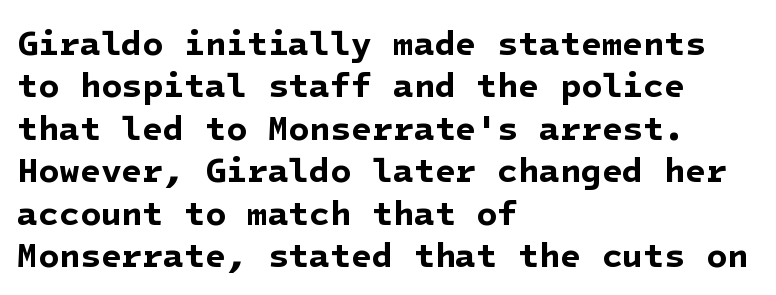
The image shows 34 px bold sans-serif type; set left-aligned, normal line spacing (1.25x), normal letter spacing, not underlined; low stroke contrast and a medium x-height.
